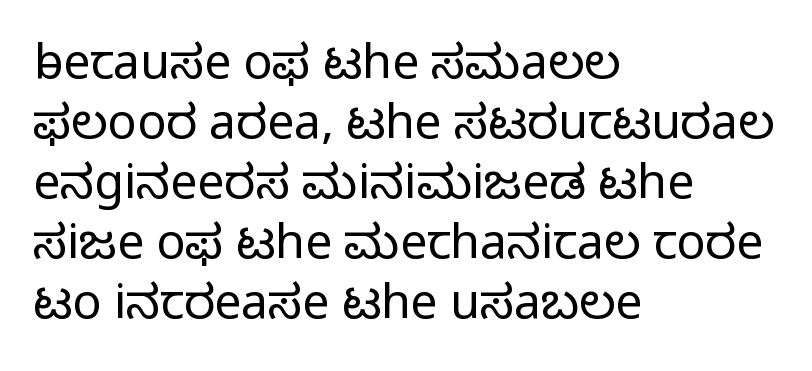
{"serif": "no", "italic": "no", "bold": "no", "weight": "light", "width": "normal", "stroke_contrast": "low", "x_height": "medium", "monospaced": "no", "underline": "no", "align": "left", "line_spacing": "normal", "line_spacing_ratio": 1.25, "letter_spacing": "normal", "letter_spacing_em": 0.0, "glyph_px": 48}
